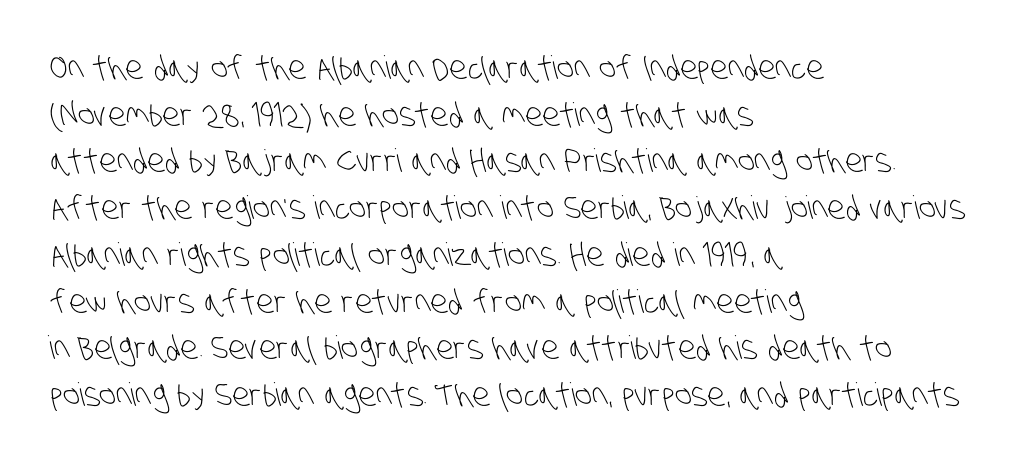
The image shows 32 px light, condensed sans-serif type; set left-aligned, normal line spacing (1.46x), normal letter spacing, not underlined; low stroke contrast and a large x-height.
